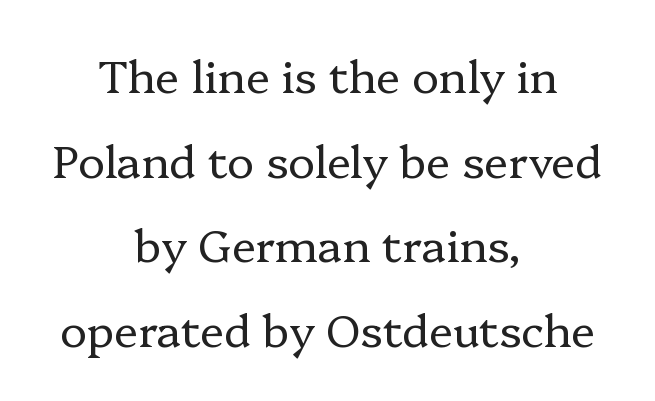
{"serif": "yes", "italic": "no", "bold": "no", "weight": "regular", "width": "normal", "stroke_contrast": "low", "x_height": "medium", "monospaced": "no", "underline": "no", "align": "center", "line_spacing_ratio": 1.88, "letter_spacing": "normal", "letter_spacing_em": 0.0, "glyph_px": 45}
